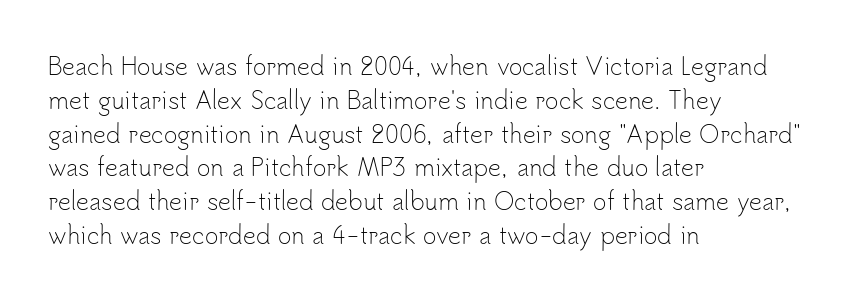
The image shows 23 px text type, upright; set left-aligned, normal line spacing (1.47x), normal letter spacing, not underlined.
